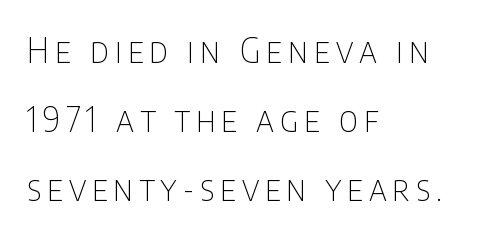
Q: Is the text bold? A: No.
Q: Is the text italic (slanted)? A: No, it is upright.
Q: Is the typeface a serif or a sans-serif typeface? A: Sans-serif.
Q: Is the text underlined? A: No.
Q: How is the paragraph aligned? A: Left-aligned.
Q: Is the spacing between lines tight, normal or loose? A: Loose.
Q: Width (condensed, normal, or wide)? A: Condensed.
Q: Stroke contrast? A: Low.
Q: x-height? A: Large.
Q: Monospaced? A: No.
